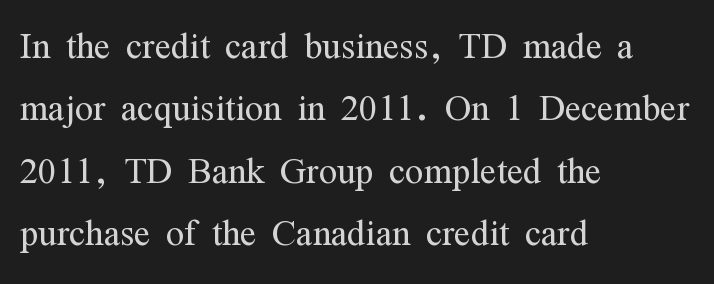
{"serif": "yes", "italic": "no", "bold": "no", "weight": "light", "width": "condensed", "stroke_contrast": "medium", "x_height": "medium", "monospaced": "no", "underline": "no", "align": "left", "line_spacing": "normal", "line_spacing_ratio": 1.3, "letter_spacing": "normal", "letter_spacing_em": 0.0, "glyph_px": 48}
